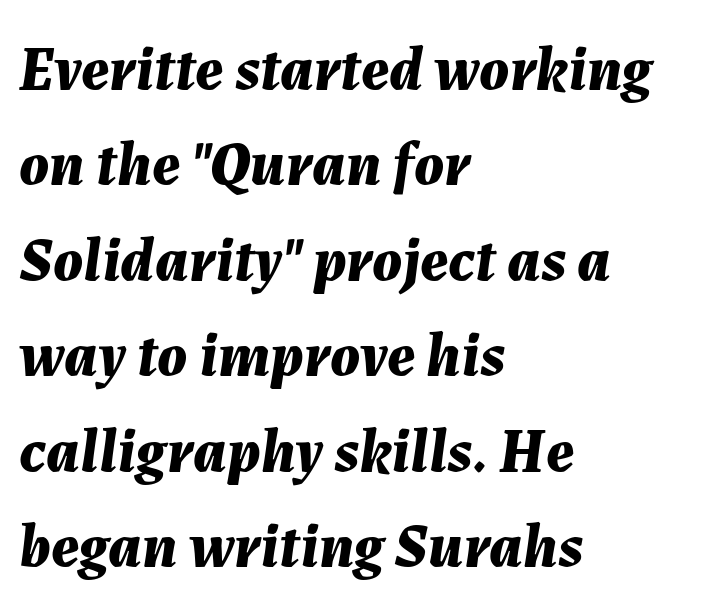
The image shows 62 px bold type, italic (leaning right); set left-aligned, normal line spacing (1.54x), normal letter spacing, not underlined; medium stroke contrast and a medium x-height.
